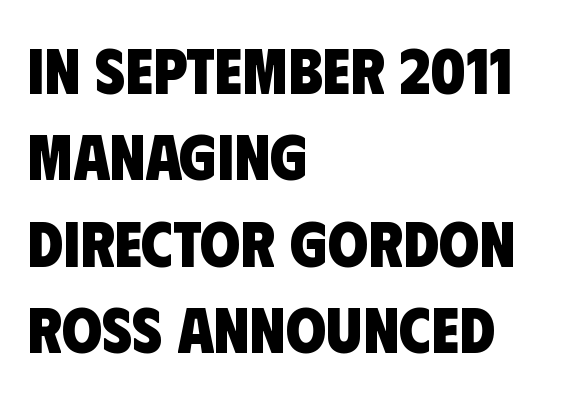
{"serif": "no", "bold": "yes", "weight": "heavy", "width": "condensed", "stroke_contrast": "low", "x_height": "large", "monospaced": "no", "underline": "no", "align": "left", "line_spacing": "normal", "line_spacing_ratio": 1.33, "letter_spacing": "normal", "letter_spacing_em": 0.0, "glyph_px": 65}
